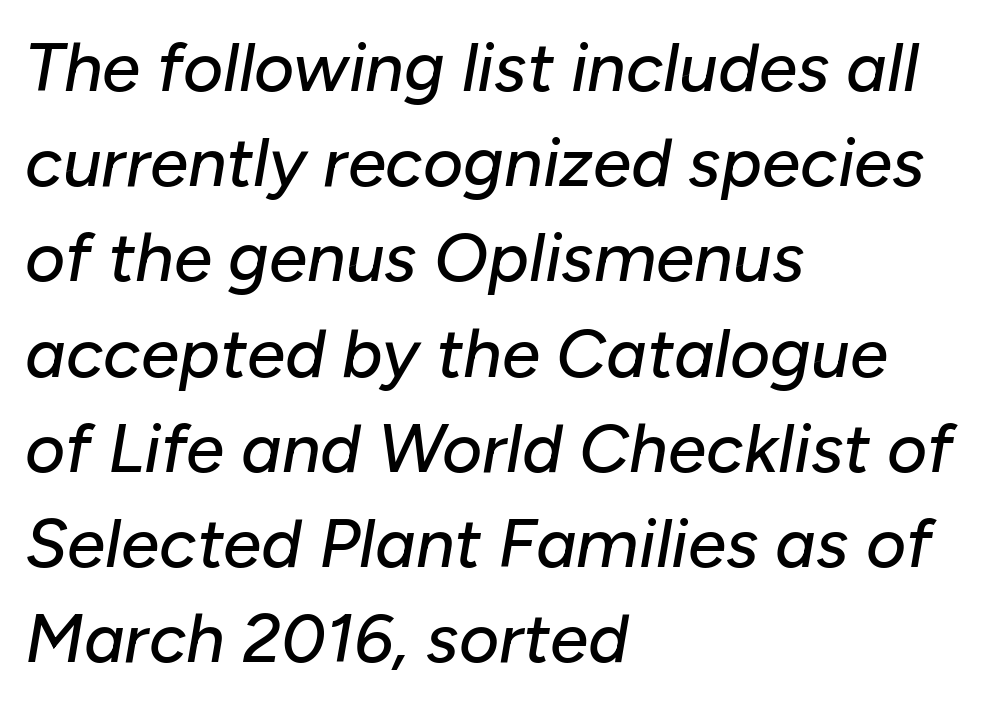
Q: Is the text italic (slanted)? A: Yes, it leans right by about 10 degrees.
Q: Is the text underlined? A: No.
Q: How is the paragraph aligned? A: Left-aligned.
Q: Is the spacing between letters normal or unusually wide? A: Normal.
Q: Is the spacing between lines tight, normal or loose? A: Normal.
Q: Width (condensed, normal, or wide)? A: Normal.
Q: Stroke contrast? A: Low.
Q: x-height? A: Medium.
Q: Monospaced? A: No.
